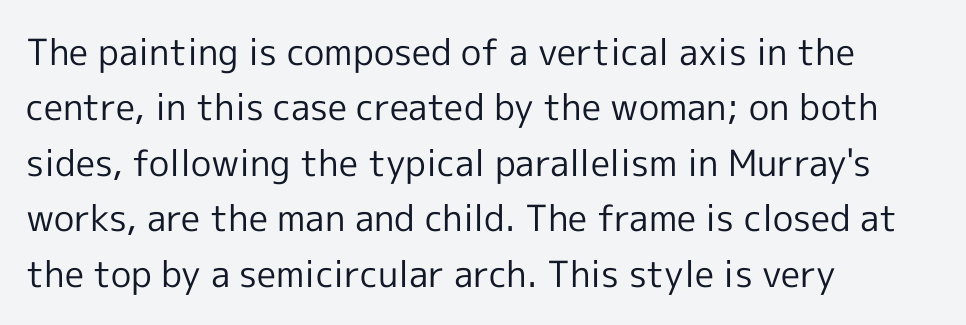
The image shows 36 px regular-weight sans-serif type, upright; set left-aligned, normal line spacing (1.54x), normal letter spacing, not underlined; a medium x-height.
